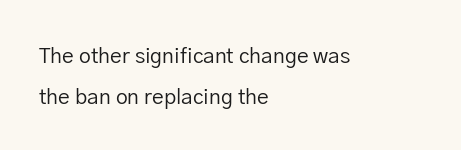
The image shows 21 px text type, upright; set left-aligned, loose line spacing (1.95x), normal letter spacing, not underlined.
